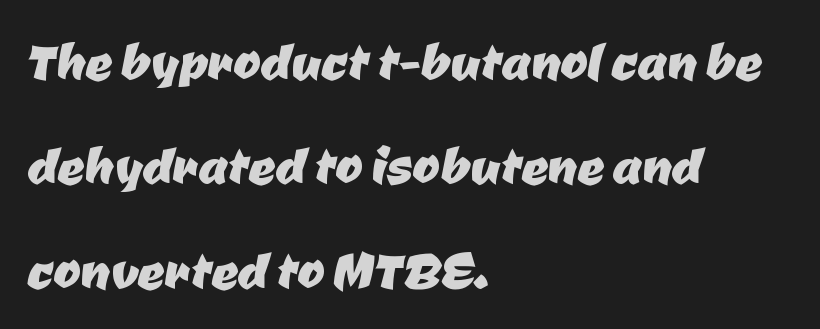
{"serif": "no", "width": "normal", "stroke_contrast": "low", "x_height": "medium", "monospaced": "no", "underline": "no", "align": "left", "line_spacing": "normal", "line_spacing_ratio": 1.58, "letter_spacing": "normal", "letter_spacing_em": 0.0, "glyph_px": 66}
